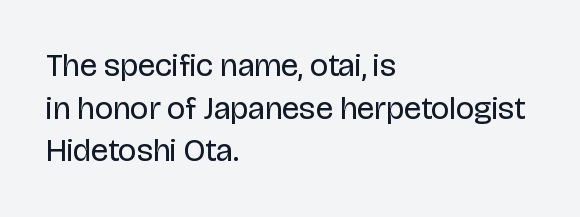
{"serif": "no", "italic": "no", "bold": "no", "weight": "regular", "width": "normal", "stroke_contrast": "low", "x_height": "large", "monospaced": "no", "underline": "no", "align": "left", "line_spacing": "normal", "line_spacing_ratio": 1.33, "letter_spacing": "normal", "letter_spacing_em": 0.0, "glyph_px": 32}
